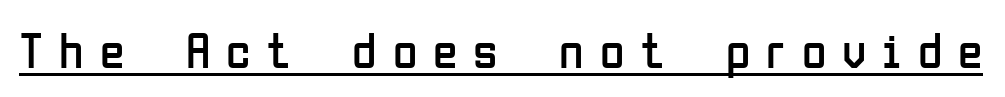
This is the regular roman posture of the typeface. Type style note: lacks serifs. Does a line run under the words? Yes, clearly. Short note: letters widely spaced. Weight: in the light-to-regular range.
